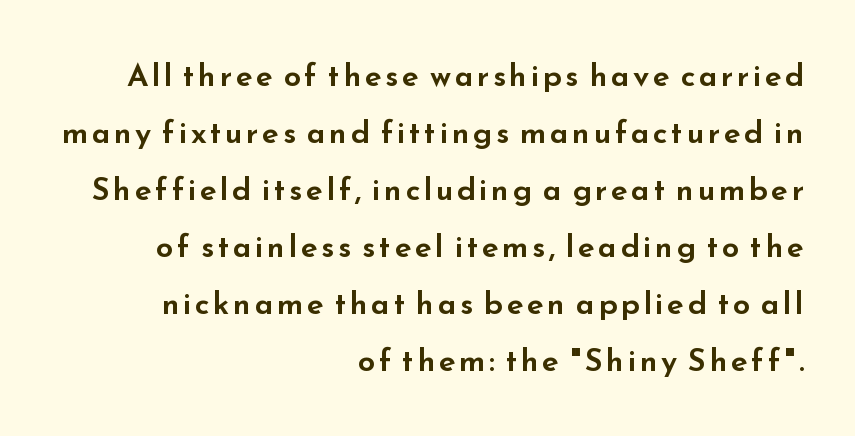
The image shows 31 px wide sans-serif type, upright; set right-aligned, line spacing 1.84x, not underlined; low stroke contrast and a small x-height.
